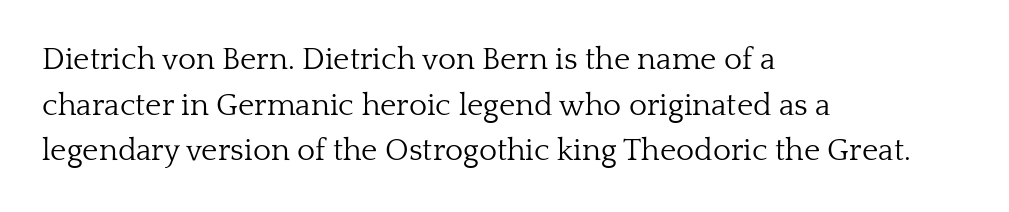
The image shows 31 px light serif type, upright; set left-aligned, normal line spacing (1.47x), normal letter spacing, not underlined; low stroke contrast and a medium x-height.
